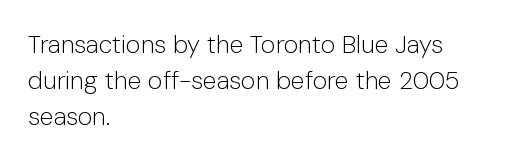
{"italic": "no", "bold": "no", "underline": "no", "align": "left", "line_spacing": "normal", "line_spacing_ratio": 1.45, "letter_spacing": "normal", "letter_spacing_em": 0.0, "glyph_px": 25}
